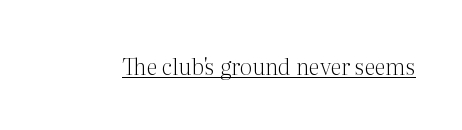
{"italic": "no", "bold": "no", "underline": "yes", "letter_spacing": "normal", "letter_spacing_em": 0.0, "glyph_px": 23}
